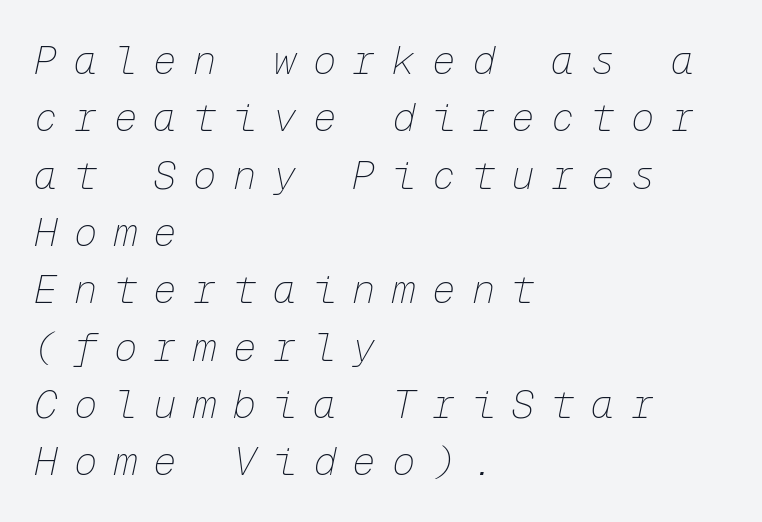
{"italic": "yes", "lean": "right", "slant_degrees": 12, "bold": "no", "weight": "thin", "width": "normal", "stroke_contrast": "low", "x_height": "medium", "monospaced": "yes", "underline": "no", "align": "left", "line_spacing": "normal", "line_spacing_ratio": 1.47, "letter_spacing": "wide", "letter_spacing_em": 0.42, "glyph_px": 39}
